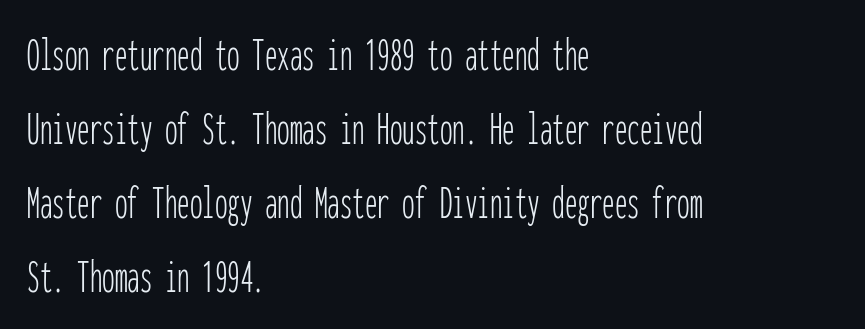
{"serif": "no", "italic": "no", "bold": "no", "weight": "thin", "width": "condensed", "stroke_contrast": "low", "x_height": "medium", "monospaced": "yes", "underline": "no", "align": "left", "line_spacing": "normal", "line_spacing_ratio": 1.48, "letter_spacing": "normal", "letter_spacing_em": 0.0, "glyph_px": 50}
